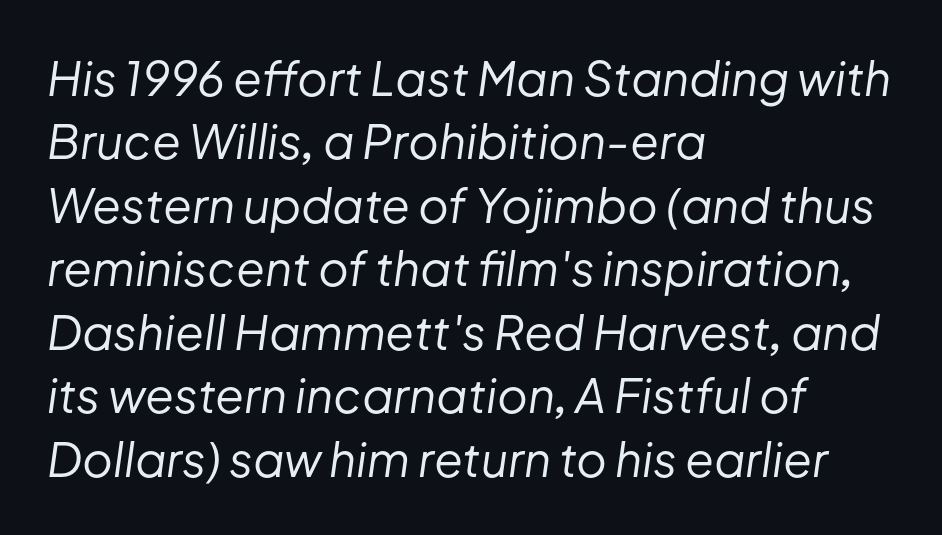
The image shows 47 px regular-weight type, italic (leaning right); set left-aligned, normal line spacing (1.35x), normal letter spacing, not underlined; low stroke contrast and a medium x-height.
